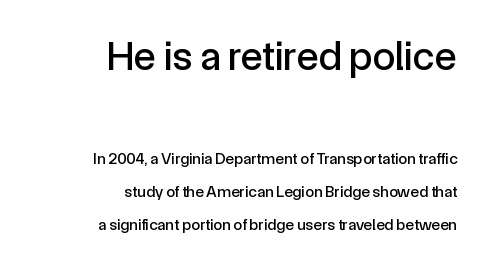
Q: Is the text italic (slanted)? A: No, it is upright.
Q: Is the typeface a serif or a sans-serif typeface? A: Sans-serif.
Q: Is the text underlined? A: No.
Q: How is the paragraph aligned? A: Right-aligned.
Q: Is the spacing between letters normal or unusually wide? A: Normal.
Q: Is the spacing between lines tight, normal or loose? A: Loose.
Q: Which block of text is set in a larger size, the first (top) or the second (bottom)? A: The first (top) one.
Q: Width (condensed, normal, or wide)? A: Normal.
Q: x-height? A: Medium.
Q: Monospaced? A: No.
